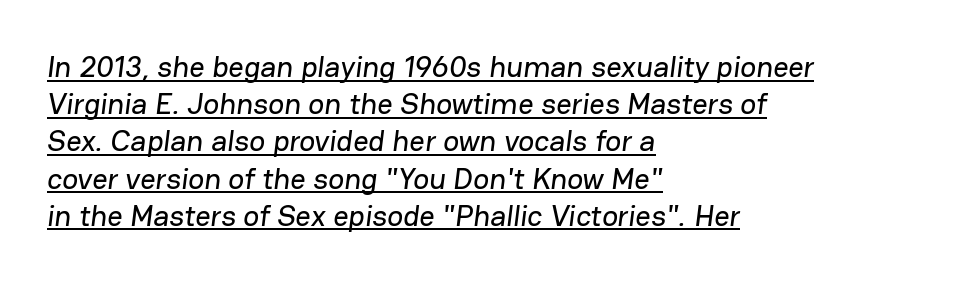
Q: Is the typeface a serif or a sans-serif typeface? A: Sans-serif.
Q: Is the text underlined? A: Yes.
Q: How is the paragraph aligned? A: Left-aligned.
Q: Is the spacing between letters normal or unusually wide? A: Normal.
Q: Width (condensed, normal, or wide)? A: Normal.
Q: Stroke contrast? A: Low.
Q: x-height? A: Medium.
Q: Monospaced? A: No.
